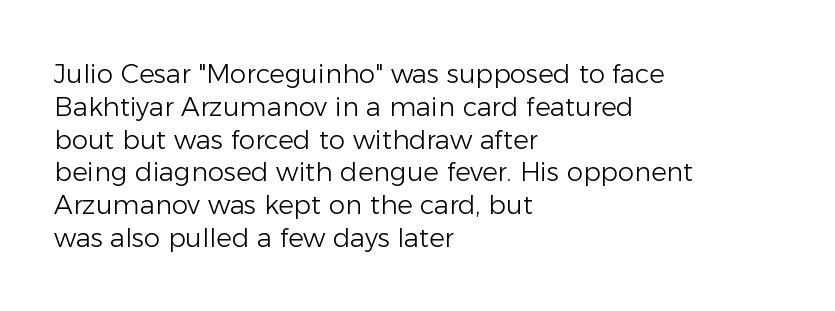
The image shows 26 px text type, upright; set left-aligned, normal line spacing (1.26x), normal letter spacing, not underlined.
